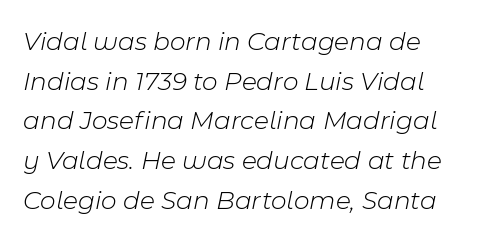
Q: Is the text bold? A: No.
Q: Is the text italic (slanted)? A: Yes, it leans right by about 11 degrees.
Q: Is the text underlined? A: No.
Q: Is the spacing between letters normal or unusually wide? A: Normal.
Q: Is the spacing between lines tight, normal or loose? A: Normal.
